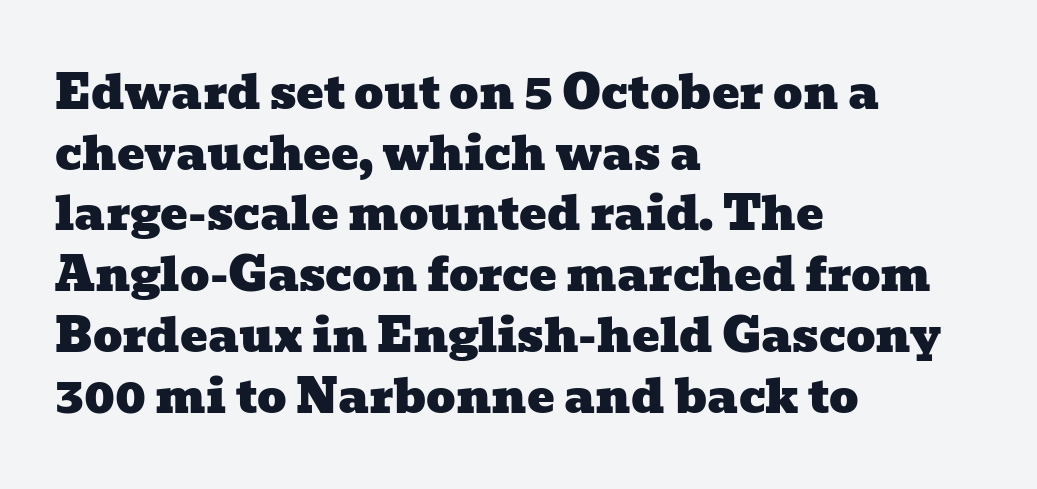
{"serif": "yes", "width": "wide", "stroke_contrast": "low", "x_height": "medium", "monospaced": "no", "underline": "no", "align": "left", "line_spacing": "normal", "line_spacing_ratio": 1.32, "letter_spacing": "normal", "letter_spacing_em": 0.0, "glyph_px": 46}
